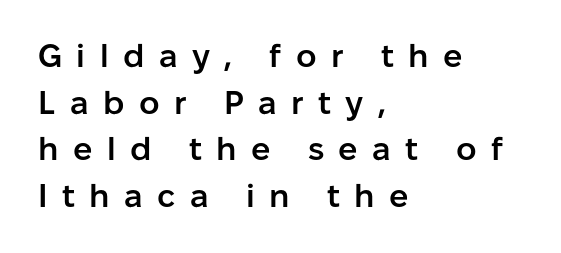
Q: Is the text bold? A: Semi-bold.
Q: Is the text italic (slanted)? A: No, it is upright.
Q: Is the typeface a serif or a sans-serif typeface? A: Sans-serif.
Q: Is the text underlined? A: No.
Q: How is the paragraph aligned? A: Left-aligned.
Q: Is the spacing between letters normal or unusually wide? A: Unusually wide.
Q: Is the spacing between lines tight, normal or loose? A: Normal.
Q: Width (condensed, normal, or wide)? A: Normal.
Q: Stroke contrast? A: Low.
Q: x-height? A: Medium.
Q: Monospaced? A: No.
